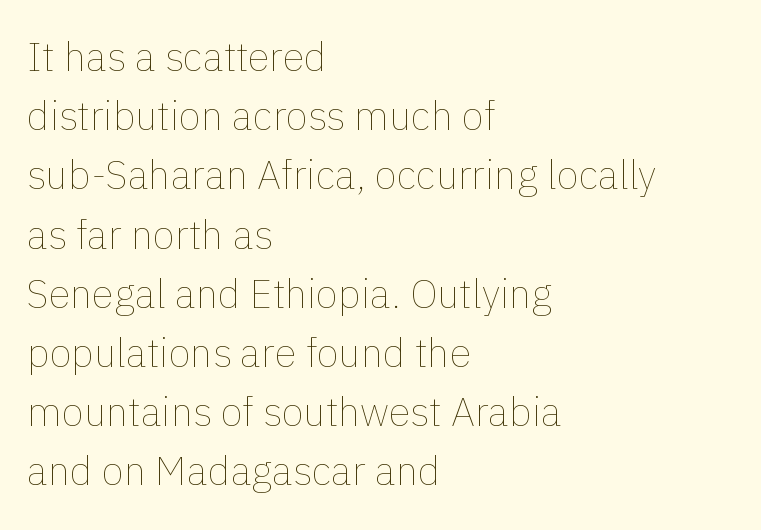
The image shows 40 px thin type, upright; set left-aligned, normal line spacing (1.48x), normal letter spacing, not underlined; low stroke contrast and a medium x-height.
